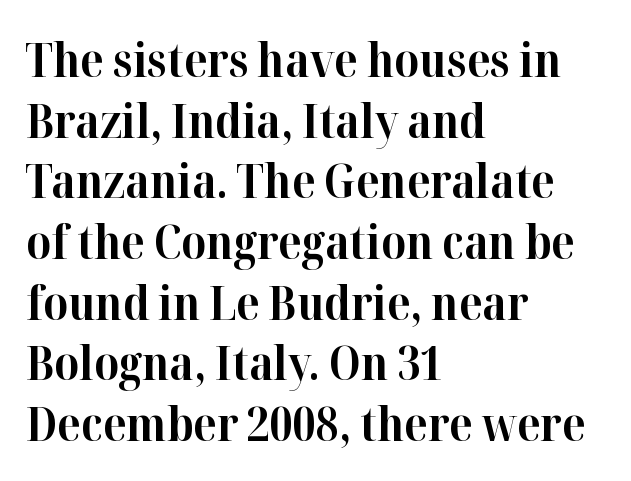
Standard letterfit; no display-style spreading of the glyphs. One-word summary of the alignment: left. Look at the bottom of the vertical strokes: they flare into serifs here. On the weight axis this lands at bold, roughly 700. The letters advance in unequal steps, a hallmark of proportional type.
